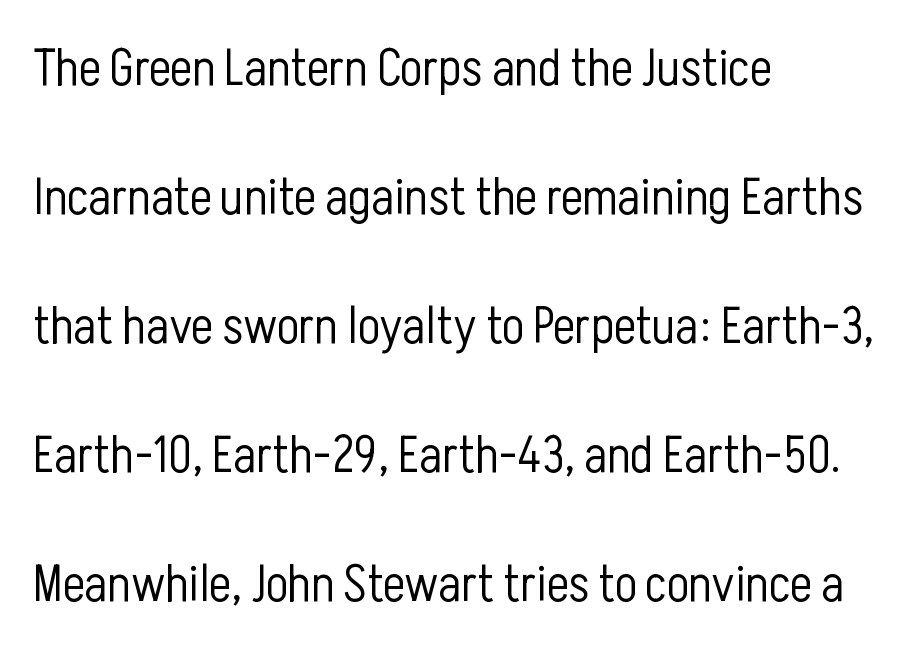
Q: Is the text bold? A: No.
Q: Is the text italic (slanted)? A: No, it is upright.
Q: Is the typeface a serif or a sans-serif typeface? A: Sans-serif.
Q: Is the text underlined? A: No.
Q: How is the paragraph aligned? A: Left-aligned.
Q: Is the spacing between letters normal or unusually wide? A: Normal.
Q: Is the spacing between lines tight, normal or loose? A: Loose.
Q: Width (condensed, normal, or wide)? A: Condensed.
Q: Stroke contrast? A: Low.
Q: x-height? A: Medium.
Q: Monospaced? A: No.
